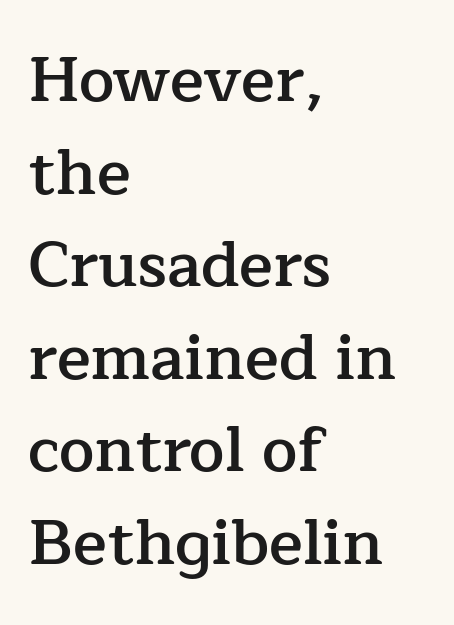
Q: Is the text bold? A: Semi-bold.
Q: Is the text italic (slanted)? A: No, it is upright.
Q: Is the typeface a serif or a sans-serif typeface? A: Serif.
Q: Is the text underlined? A: No.
Q: How is the paragraph aligned? A: Left-aligned.
Q: Is the spacing between letters normal or unusually wide? A: Normal.
Q: Is the spacing between lines tight, normal or loose? A: Normal.
Q: Width (condensed, normal, or wide)? A: Normal.
Q: Stroke contrast? A: Low.
Q: x-height? A: Medium.
Q: Monospaced? A: No.
